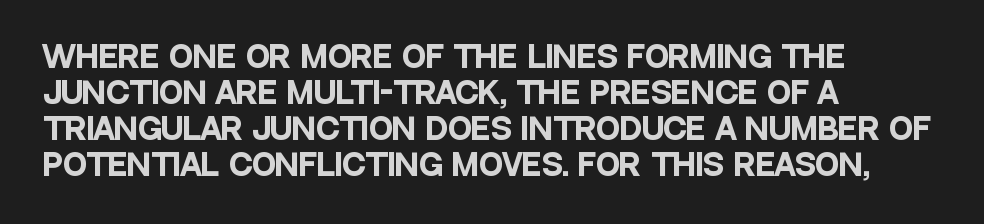
The image shows 29 px heavy, condensed sans-serif type, upright; set left-aligned, line spacing 1.24x, normal letter spacing, not underlined; low stroke contrast and a large x-height.
